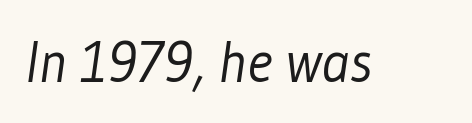
Q: Is the text bold? A: No.
Q: Is the typeface a serif or a sans-serif typeface? A: Sans-serif.
Q: Is the text underlined? A: No.
Q: Is the spacing between letters normal or unusually wide? A: Normal.
Q: Width (condensed, normal, or wide)? A: Condensed.
Q: Stroke contrast? A: Low.
Q: x-height? A: Medium.
Q: Monospaced? A: No.
